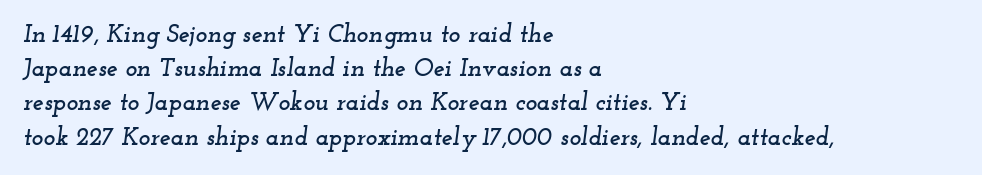
The image shows 25 px text type, italic (leaning right); set left-aligned, normal line spacing (1.37x), normal letter spacing, not underlined.
